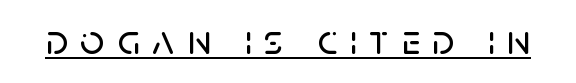
{"serif": "no", "italic": "no", "width": "normal", "stroke_contrast": "low", "x_height": "large", "monospaced": "no", "underline": "yes", "letter_spacing": "wide", "letter_spacing_em": 0.3, "glyph_px": 42}
